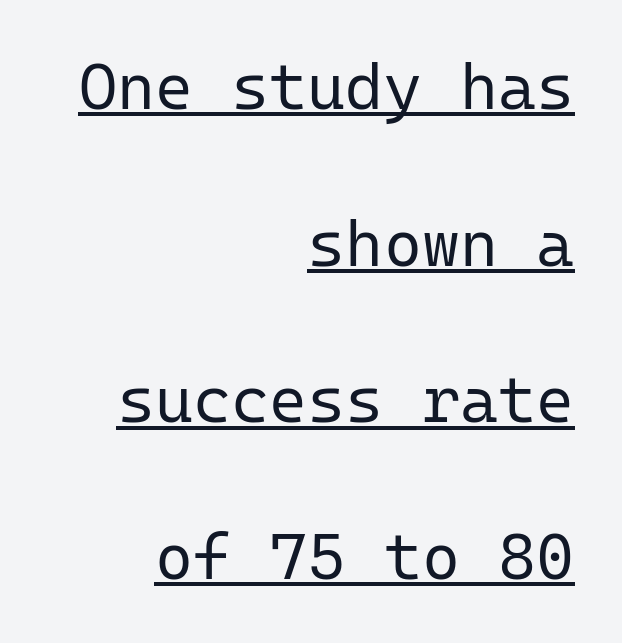
The image shows 65 px regular-weight sans-serif type, upright, monospaced; set right-aligned, loose line spacing (2.41x), normal letter spacing, underlined; low stroke contrast and a medium x-height.
